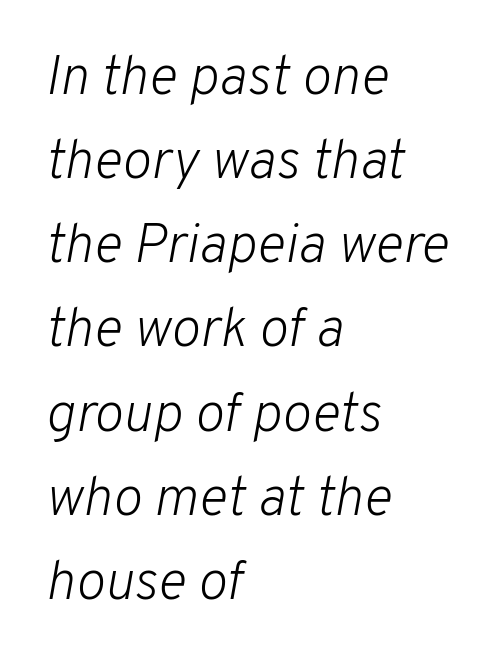
The gaps between neighbouring characters are ordinary and unremarkable. Vertical stems look standard width or narrower in stroke. The passage shown is typed in a proportional face where columns would drift. Type without underlining.
